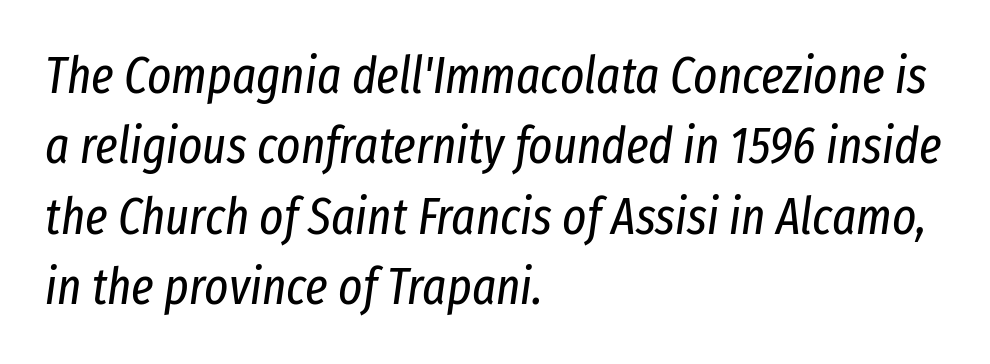
The image shows 51 px regular-weight, condensed type, italic (leaning right); set left-aligned, normal line spacing (1.38x), normal letter spacing, not underlined; low stroke contrast and a medium x-height.
